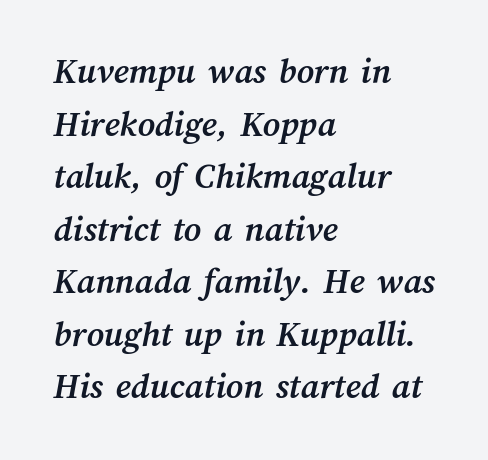
Q: Is the text bold? A: Yes.
Q: Is the text underlined? A: No.
Q: How is the paragraph aligned? A: Left-aligned.
Q: Is the spacing between letters normal or unusually wide? A: Normal.
Q: Is the spacing between lines tight, normal or loose? A: Normal.
Q: Width (condensed, normal, or wide)? A: Normal.
Q: Stroke contrast? A: Medium.
Q: x-height? A: Medium.
Q: Monospaced? A: No.
